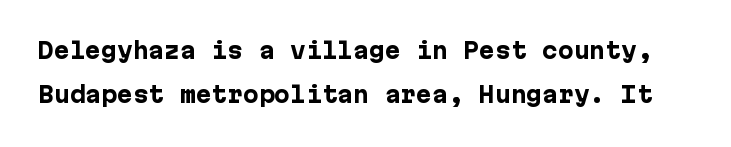
What stands out about the letter spacing? Nothing — it is the standard amount. Unmarked baselines from the first word to the last. Rendered with straight, roman letterforms. How heavy is the stroke? Heavy — this is a bold.
